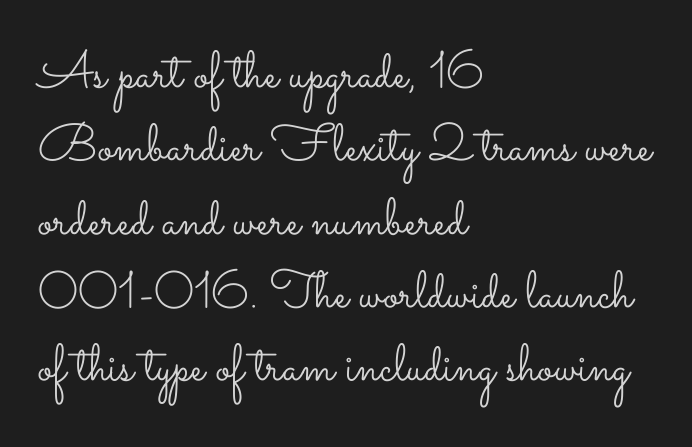
Each letter keeps its own natural width here, so spacing adapts to shape. The leading is moderate, giving the passage an even texture. In terms of letterspacing, this is plain default setting. The paragraph has a hard left edge and a soft right edge.
